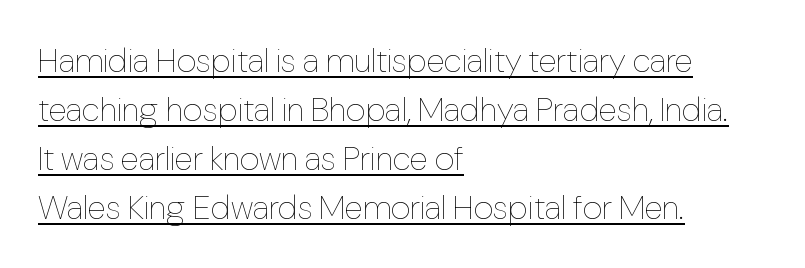
{"italic": "no", "bold": "no", "weight": "thin", "width": "condensed", "stroke_contrast": "low", "x_height": "medium", "monospaced": "no", "underline": "yes", "align": "left", "line_spacing": "normal", "line_spacing_ratio": 1.44, "letter_spacing": "normal", "letter_spacing_em": 0.0, "glyph_px": 34}
